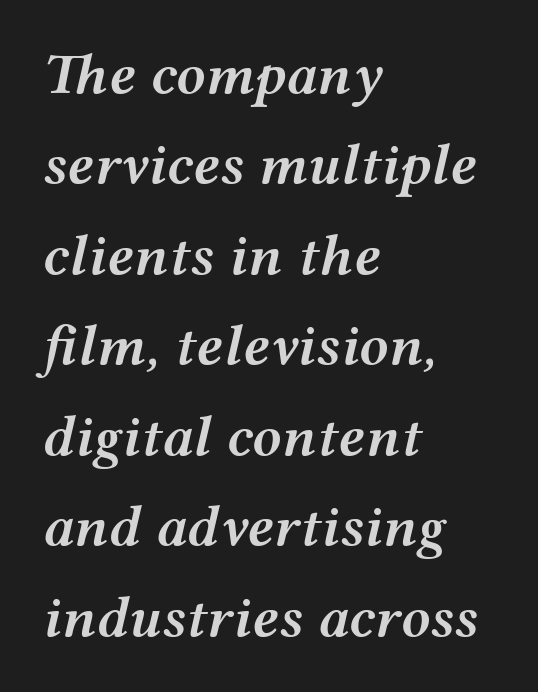
The letters sit at their default tracking, neither squeezed nor spread. A normal amount of white space separates one row of letters from the next. Emphasis-style slanted type is in use. Has an underline been added? It has not. Casual observation: everything's shoved over to the left. Each letter keeps its own natural width here, so spacing adapts to shape.
